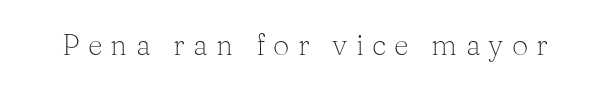
{"serif": "yes", "italic": "no", "bold": "no", "weight": "light", "width": "normal", "stroke_contrast": "medium", "x_height": "medium", "monospaced": "no", "underline": "no", "letter_spacing": "wide", "letter_spacing_em": 0.28, "glyph_px": 29}
